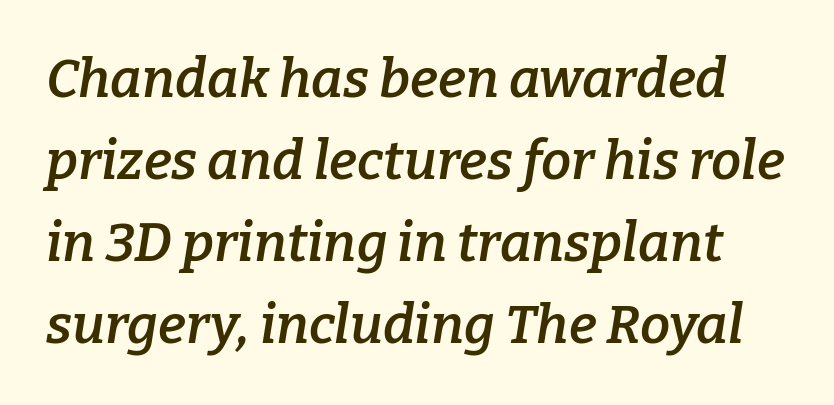
The face used here is seriffed, in the tradition of book romans. Character widths vary here, with narrow letters taking less room than wide ones. How are the letters spaced? Ordinarily, with no added tracking. The strip under each line holds only bare page.
